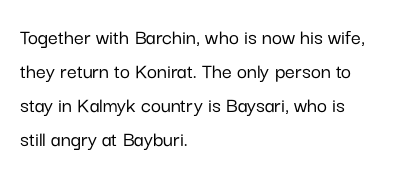
The image shows 22 px text type, upright; set left-aligned, normal line spacing (1.54x), normal letter spacing, not underlined.
